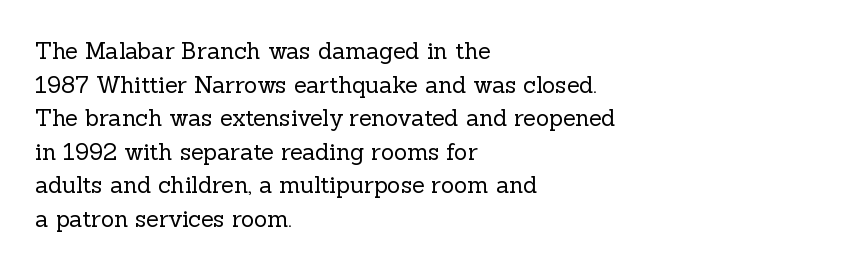
Q: Is the text bold? A: No.
Q: Is the text italic (slanted)? A: No, it is upright.
Q: Is the text underlined? A: No.
Q: How is the paragraph aligned? A: Left-aligned.
Q: Is the spacing between letters normal or unusually wide? A: Normal.
Q: Is the spacing between lines tight, normal or loose? A: Normal.
